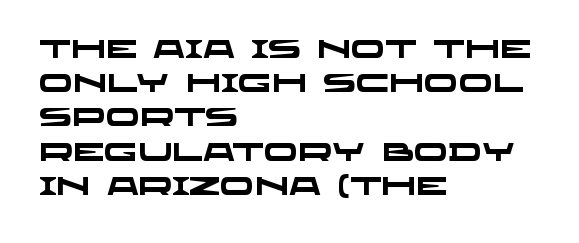
{"bold": "yes", "underline": "no", "align": "left", "line_spacing": "normal", "line_spacing_ratio": 1.37, "letter_spacing": "normal", "letter_spacing_em": 0.0, "glyph_px": 25}
